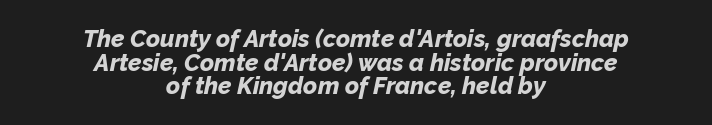
{"italic": "yes", "lean": "right", "slant_degrees": 12, "bold": "yes", "underline": "no", "align": "center", "line_spacing": "tight", "line_spacing_ratio": 0.98, "letter_spacing": "normal", "letter_spacing_em": 0.0, "glyph_px": 24}
